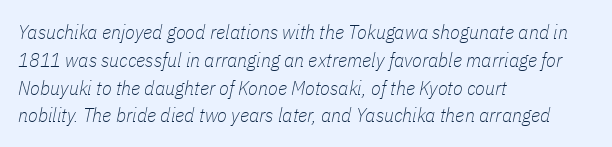
{"italic": "yes", "lean": "right", "slant_degrees": 11, "bold": "no", "underline": "no", "align": "left", "line_spacing": "normal", "line_spacing_ratio": 1.39, "letter_spacing": "normal", "letter_spacing_em": 0.0, "glyph_px": 20}
